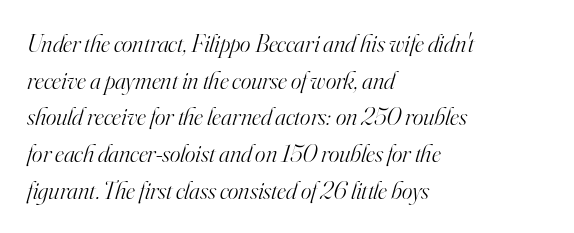
The rag falls on the right side of this text block. These lines were composed using italics. Stems and bowls with no extra thickness — not bold. Students, observe: this is what conventionally led text looks like. Characters follow at the spacing the type designer built in. Underlining? Definitely not there.
